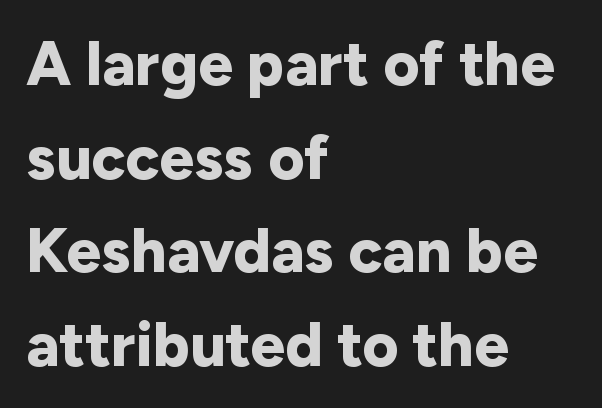
Font category for this specimen: sans-serif. The zone under the glyphs is completely vacant. Casual observation: everything's shoved over to the left. A dark, heavy texture on the line: the type is bold. What's the leading like? Ordinary, nothing unusual.
